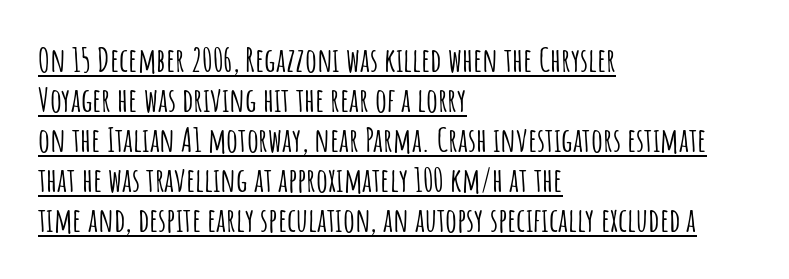
{"serif": "no", "italic": "no", "width": "condensed", "stroke_contrast": "low", "x_height": "large", "monospaced": "no", "underline": "yes", "align": "left", "line_spacing_ratio": 1.21, "letter_spacing": "normal", "letter_spacing_em": 0.0, "glyph_px": 33}
